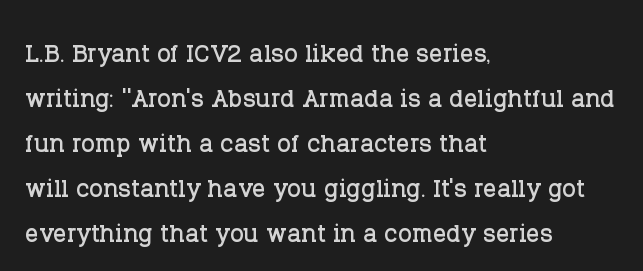
Q: Is the text italic (slanted)? A: No, it is upright.
Q: Is the typeface a serif or a sans-serif typeface? A: Serif.
Q: Is the text underlined? A: No.
Q: How is the paragraph aligned? A: Left-aligned.
Q: Is the spacing between letters normal or unusually wide? A: Normal.
Q: Is the spacing between lines tight, normal or loose? A: Normal.
Q: Width (condensed, normal, or wide)? A: Normal.
Q: Stroke contrast? A: Low.
Q: x-height? A: Large.
Q: Monospaced? A: No.
